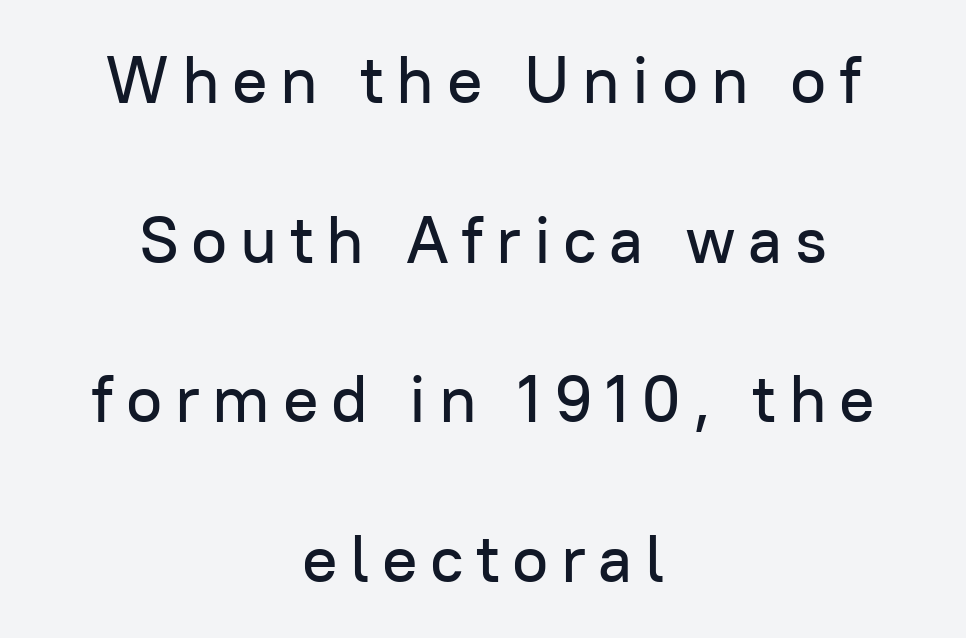
{"serif": "no", "italic": "no", "width": "normal", "stroke_contrast": "low", "x_height": "medium", "monospaced": "no", "underline": "no", "align": "center", "line_spacing": "loose", "line_spacing_ratio": 2.42, "glyph_px": 66}
